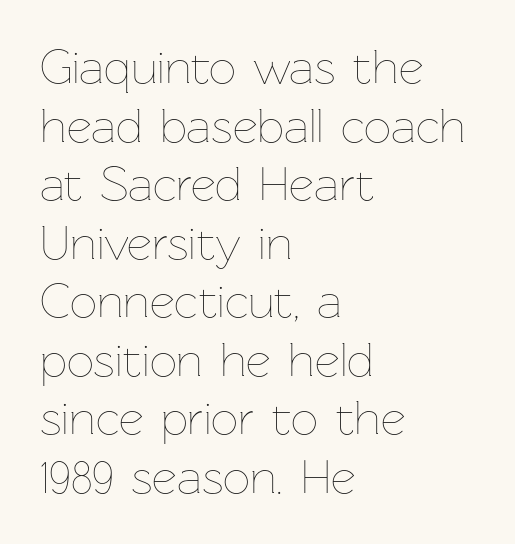
{"italic": "no", "bold": "no", "weight": "thin", "width": "normal", "stroke_contrast": "low", "x_height": "medium", "monospaced": "no", "underline": "no", "align": "left", "line_spacing_ratio": 1.22, "letter_spacing": "normal", "letter_spacing_em": 0.0, "glyph_px": 48}
